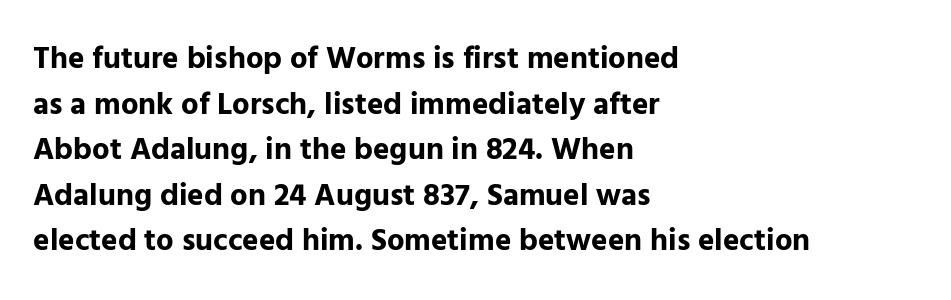
The image shows 31 px bold sans-serif type, upright; set left-aligned, normal line spacing (1.47x), normal letter spacing, not underlined; low stroke contrast and a medium x-height.
